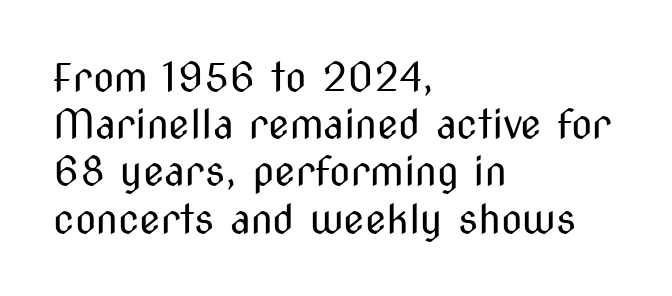
Q: Is the text bold? A: No.
Q: Is the text italic (slanted)? A: No, it is upright.
Q: Is the typeface a serif or a sans-serif typeface? A: Sans-serif.
Q: Is the text underlined? A: No.
Q: How is the paragraph aligned? A: Left-aligned.
Q: Is the spacing between letters normal or unusually wide? A: Normal.
Q: Width (condensed, normal, or wide)? A: Condensed.
Q: Stroke contrast? A: Medium.
Q: x-height? A: Medium.
Q: Monospaced? A: No.
